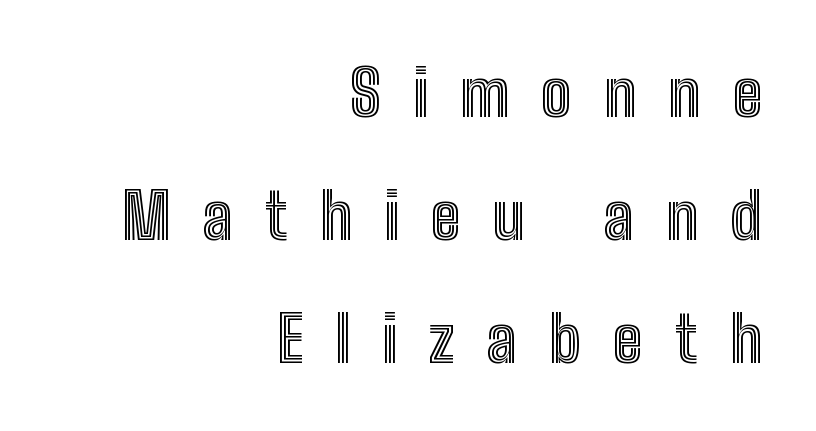
These lines were composed using upright roman letters. The gaps between neighbouring characters are conspicuously large. The block of text is sparse from top to bottom, with ample space between rows. This rendering features lettering with no underline.
